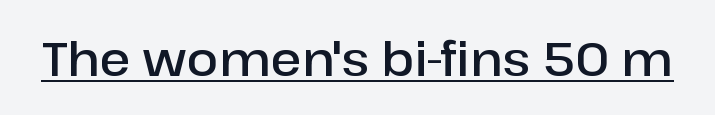
The image shows 47 px semibold sans-serif type, upright; set normal letter spacing, underlined; low stroke contrast and a medium x-height.
